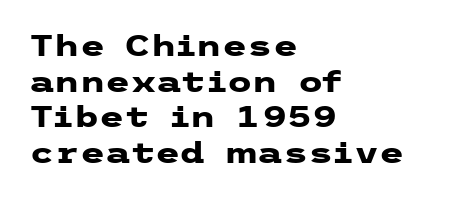
Q: Is the text bold? A: Yes.
Q: Is the text italic (slanted)? A: No, it is upright.
Q: Is the typeface a serif or a sans-serif typeface? A: Sans-serif.
Q: Is the text underlined? A: No.
Q: How is the paragraph aligned? A: Left-aligned.
Q: Is the spacing between letters normal or unusually wide? A: Normal.
Q: Width (condensed, normal, or wide)? A: Wide.
Q: Stroke contrast? A: Low.
Q: x-height? A: Medium.
